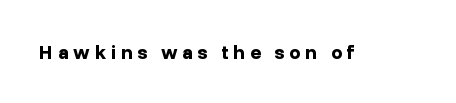
Each row of text sits above clean, open space. Short note: letters widely spaced. I'd describe the lettering as bold — thick and assertive. No italicization has been applied; the sample stays upright.
